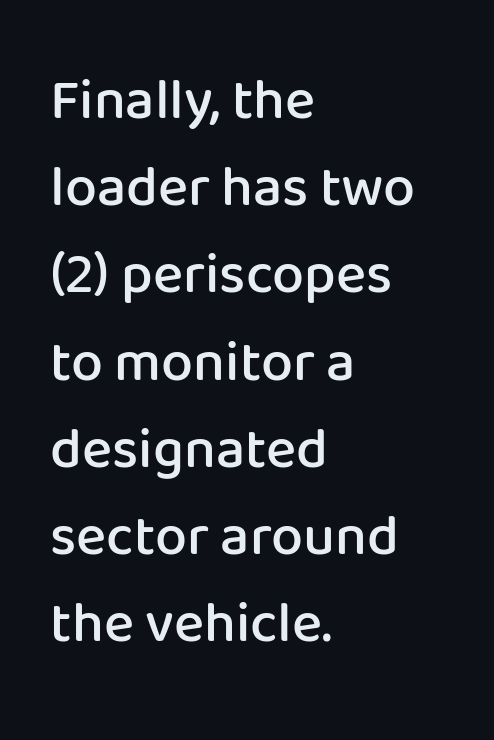
{"serif": "no", "italic": "no", "bold": "semi", "weight": "semibold", "width": "normal", "stroke_contrast": "low", "x_height": "medium", "monospaced": "no", "underline": "no", "align": "left", "line_spacing": "normal", "line_spacing_ratio": 1.53, "letter_spacing": "normal", "letter_spacing_em": 0.0, "glyph_px": 57}
